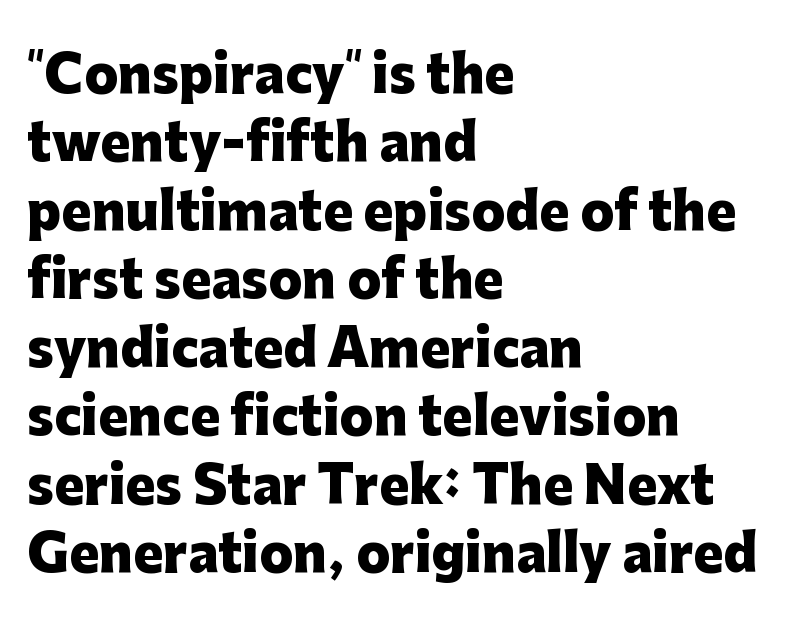
Q: Is the text bold? A: Yes.
Q: Is the text italic (slanted)? A: No, it is upright.
Q: Is the typeface a serif or a sans-serif typeface? A: Sans-serif.
Q: Is the text underlined? A: No.
Q: How is the paragraph aligned? A: Left-aligned.
Q: Is the spacing between letters normal or unusually wide? A: Normal.
Q: Is the spacing between lines tight, normal or loose? A: Normal.
Q: Width (condensed, normal, or wide)? A: Normal.
Q: Stroke contrast? A: Low.
Q: x-height? A: Medium.
Q: Monospaced? A: No.
